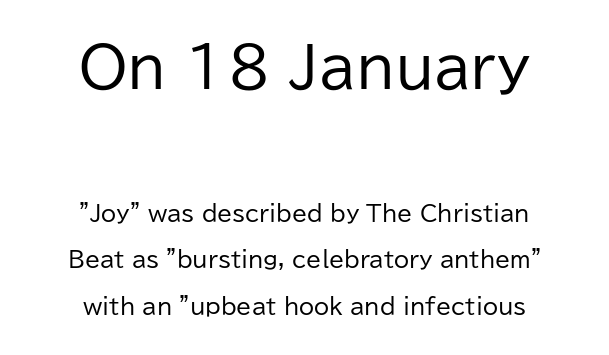
These lines were composed using upright roman letters. The composition opens big and finishes small. The rendering uses natural spacing where letterforms have individual widths. In terms of leading, this rendering errs on the spacious side. Weight: regular or lighter.
